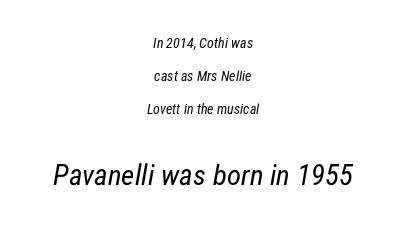
The image shows 29 px regular-weight, condensed sans-serif type; set centered, loose line spacing (2.37x), normal letter spacing, not underlined; the second (bottom) block is 2.07x larger; low stroke contrast and a medium x-height.
